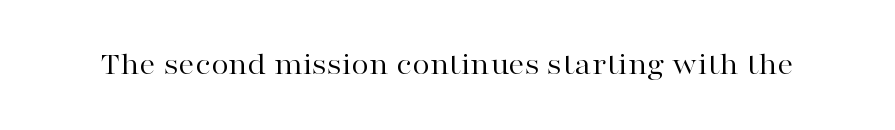
Q: Is the text bold? A: No.
Q: Is the text italic (slanted)? A: No, it is upright.
Q: Is the typeface a serif or a sans-serif typeface? A: Serif.
Q: Is the text underlined? A: No.
Q: Is the spacing between letters normal or unusually wide? A: Normal.
Q: Width (condensed, normal, or wide)? A: Wide.
Q: Stroke contrast? A: High.
Q: x-height? A: Medium.
Q: Monospaced? A: No.
